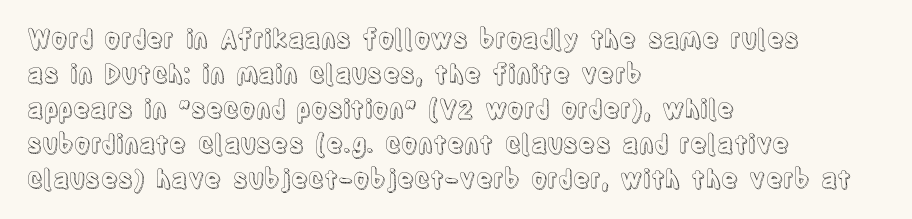
{"italic": "no", "underline": "no", "align": "left", "line_spacing": "normal", "line_spacing_ratio": 1.4, "letter_spacing": "normal", "letter_spacing_em": 0.0, "glyph_px": 25}
